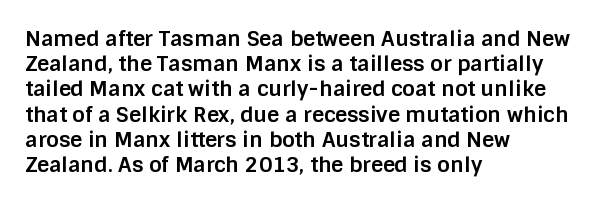
The image shows 21 px bold type, upright; set left-aligned, line spacing 1.2x, normal letter spacing, not underlined.
